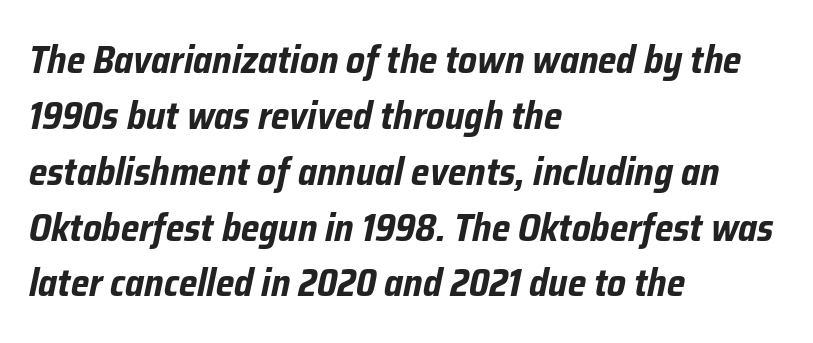
Character widths vary here, with narrow letters taking less room than wide ones. Left-aligned paragraph, ragged on the right. You'd pick this weight for a headline — it's a proper bold. Just letters on the line, the space beneath them empty. Compared with typical body copy, the letter spacing here is the same.
